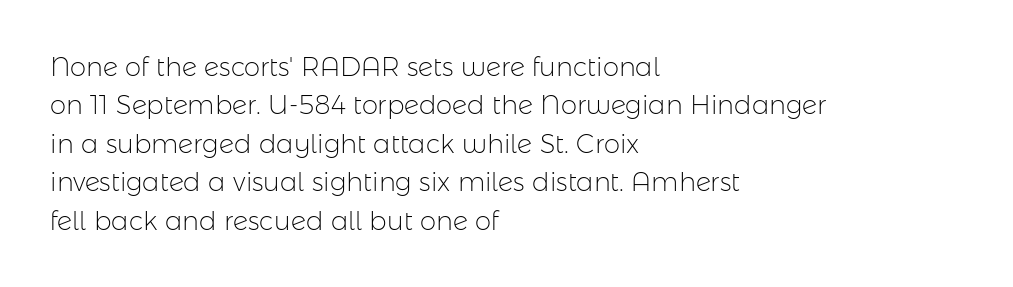
{"italic": "no", "bold": "no", "underline": "no", "align": "left", "line_spacing": "normal", "line_spacing_ratio": 1.48, "letter_spacing": "normal", "letter_spacing_em": 0.0, "glyph_px": 26}
